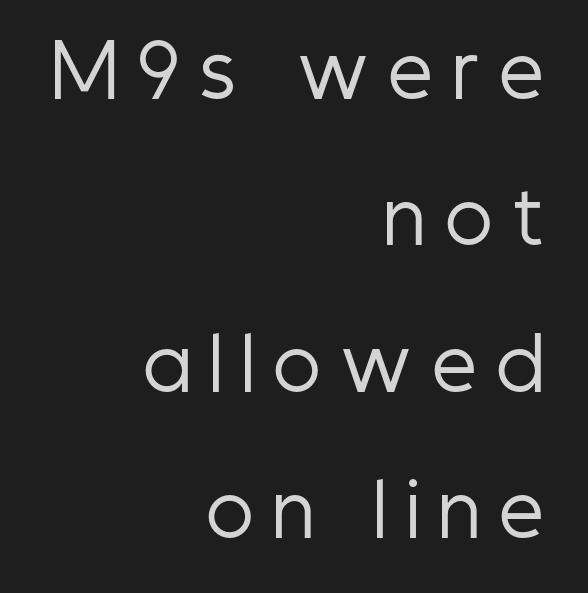
The image shows 71 px regular-weight, condensed sans-serif type, upright; set right-aligned, loose line spacing (2.06x), unusually wide letter spacing (+0.28 em), not underlined; low stroke contrast and a medium x-height.
